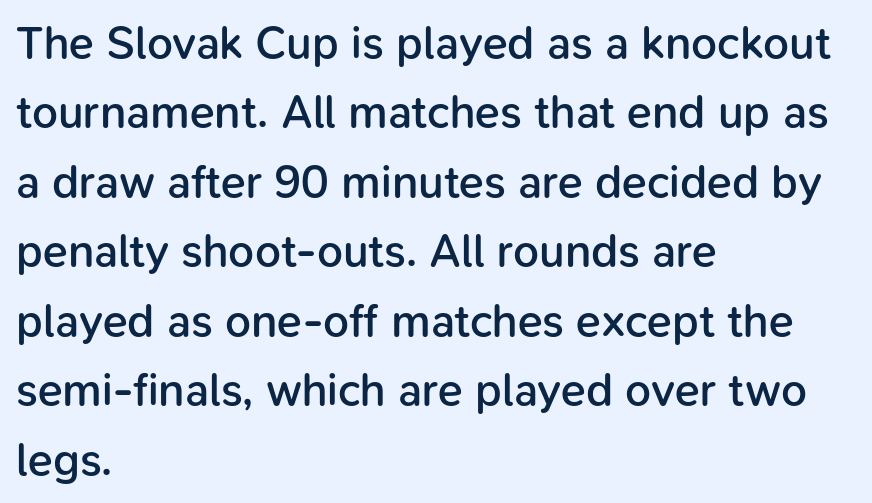
Grotesque or geometric, the face here clearly has no serifs. Glyph-to-glyph distance matches everyday printed text. This sample has the flowing, uneven cadence of proportional lettering. Descender tails drop into unmarked territory.
